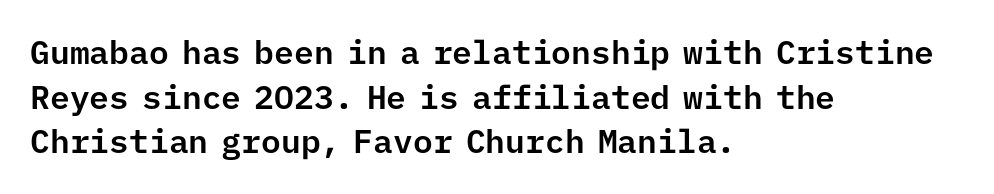
{"serif": "no", "italic": "no", "width": "normal", "stroke_contrast": "low", "x_height": "medium", "monospaced": "yes", "underline": "no", "align": "left", "line_spacing": "normal", "line_spacing_ratio": 1.35, "letter_spacing": "normal", "letter_spacing_em": 0.0, "glyph_px": 33}
